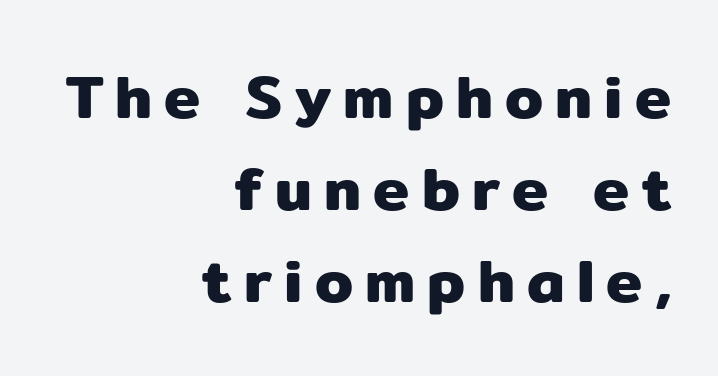
Q: Is the text italic (slanted)? A: No, it is upright.
Q: Is the typeface a serif or a sans-serif typeface? A: Sans-serif.
Q: Is the text underlined? A: No.
Q: How is the paragraph aligned? A: Right-aligned.
Q: Is the spacing between letters normal or unusually wide? A: Unusually wide.
Q: Is the spacing between lines tight, normal or loose? A: Normal.
Q: Width (condensed, normal, or wide)? A: Normal.
Q: Stroke contrast? A: Low.
Q: x-height? A: Medium.
Q: Monospaced? A: No.
